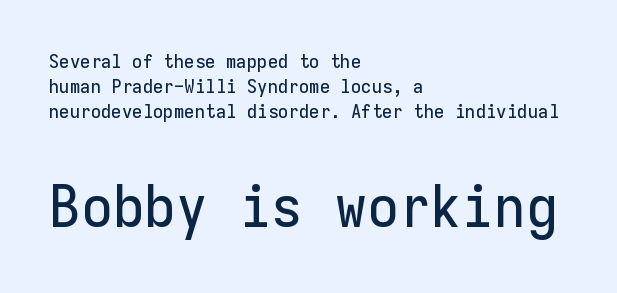
{"serif": "no", "italic": "no", "width": "normal", "stroke_contrast": "low", "x_height": "medium", "monospaced": "yes", "underline": "no", "align": "left", "line_spacing": "normal", "line_spacing_ratio": 1.32, "letter_spacing": "normal", "letter_spacing_em": 0.0, "larger_block": "second", "size_ratio": 3.05, "glyph_px": 58}
